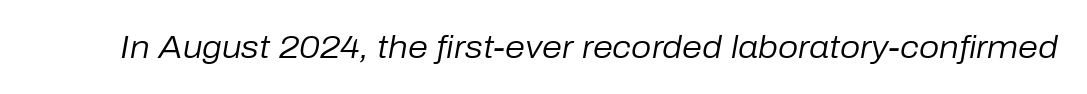
These lines are rendered in a variable-pitch font. How are the letters spaced? Ordinarily, with no added tracking. You can tell it's italic because the verticals aren't actually vertical. The strip under each line holds only bare page. Weight: regular or lighter.
